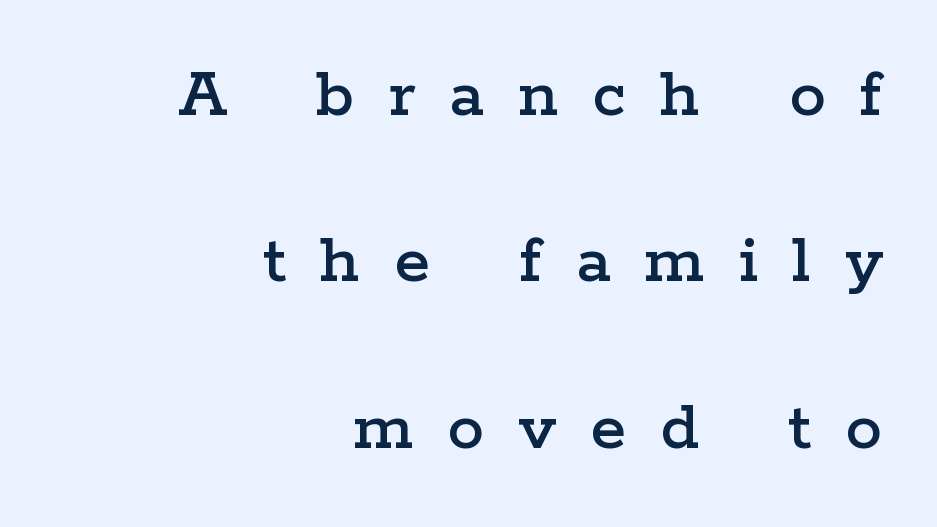
Q: Is the text italic (slanted)? A: No, it is upright.
Q: Is the typeface a serif or a sans-serif typeface? A: Serif.
Q: Is the text underlined? A: No.
Q: How is the paragraph aligned? A: Right-aligned.
Q: Is the spacing between letters normal or unusually wide? A: Unusually wide.
Q: Is the spacing between lines tight, normal or loose? A: Loose.
Q: Width (condensed, normal, or wide)? A: Wide.
Q: Stroke contrast? A: Low.
Q: x-height? A: Medium.
Q: Monospaced? A: No.
